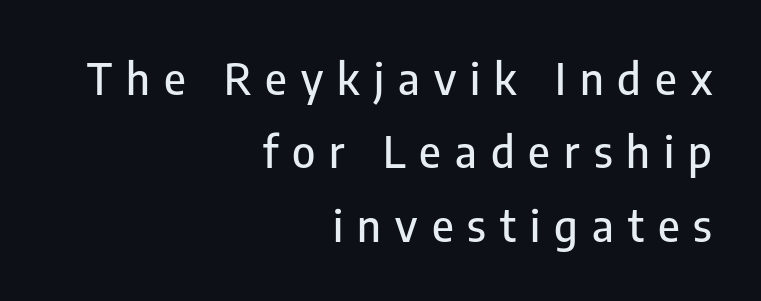
The image shows 44 px condensed sans-serif type, upright; set right-aligned, normal line spacing (1.67x), unusually wide letter spacing (+0.32 em), not underlined; low stroke contrast and a medium x-height.
